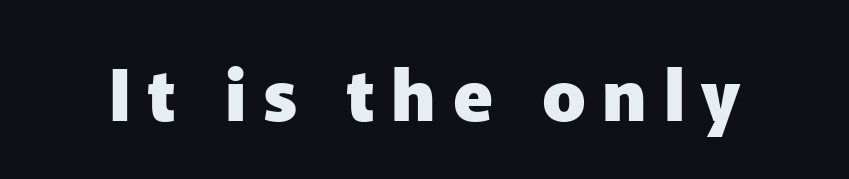
Q: Is the text bold? A: Yes.
Q: Is the text italic (slanted)? A: No, it is upright.
Q: Is the typeface a serif or a sans-serif typeface? A: Sans-serif.
Q: Is the text underlined? A: No.
Q: Is the spacing between letters normal or unusually wide? A: Unusually wide.
Q: Width (condensed, normal, or wide)? A: Normal.
Q: Stroke contrast? A: Low.
Q: x-height? A: Medium.
Q: Monospaced? A: No.
